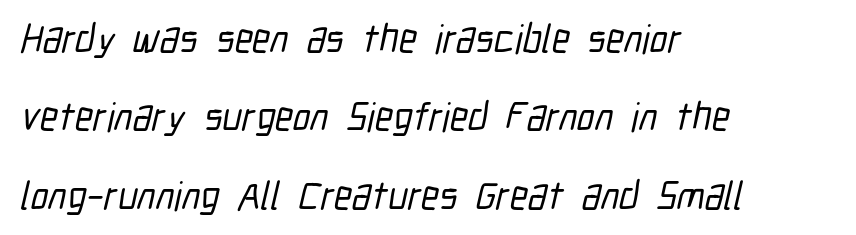
Q: Is the typeface a serif or a sans-serif typeface? A: Sans-serif.
Q: Is the text underlined? A: No.
Q: How is the paragraph aligned? A: Left-aligned.
Q: Is the spacing between letters normal or unusually wide? A: Normal.
Q: Is the spacing between lines tight, normal or loose? A: Loose.
Q: Width (condensed, normal, or wide)? A: Condensed.
Q: Stroke contrast? A: Low.
Q: x-height? A: Medium.
Q: Monospaced? A: No.
